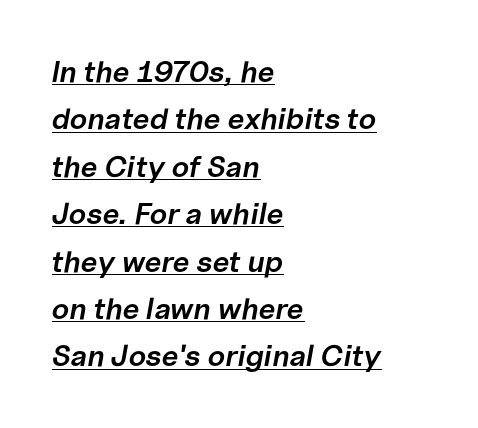
Q: Is the text bold? A: Semi-bold.
Q: Is the text italic (slanted)? A: Yes, it leans right by about 10 degrees.
Q: Is the text underlined? A: Yes.
Q: How is the paragraph aligned? A: Left-aligned.
Q: Is the spacing between letters normal or unusually wide? A: Normal.
Q: Is the spacing between lines tight, normal or loose? A: Normal.
Q: Width (condensed, normal, or wide)? A: Normal.
Q: Stroke contrast? A: Low.
Q: x-height? A: Medium.
Q: Monospaced? A: No.
